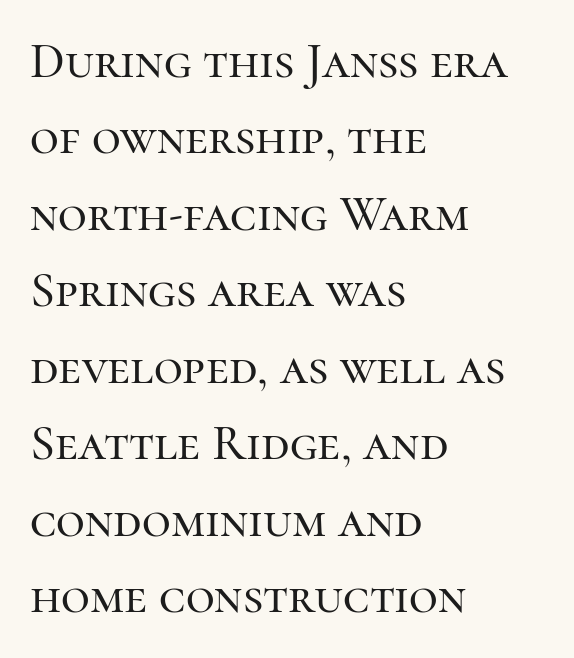
The image shows 50 px serif type, upright; set left-aligned, normal line spacing (1.53x), normal letter spacing, not underlined; high stroke contrast and a medium x-height.
